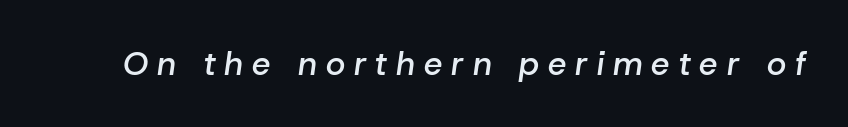
{"italic": "yes", "lean": "right", "slant_degrees": 8, "bold": "semi", "weight": "semibold", "width": "normal", "stroke_contrast": "low", "x_height": "medium", "monospaced": "no", "underline": "no", "letter_spacing": "wide", "letter_spacing_em": 0.27, "glyph_px": 33}
